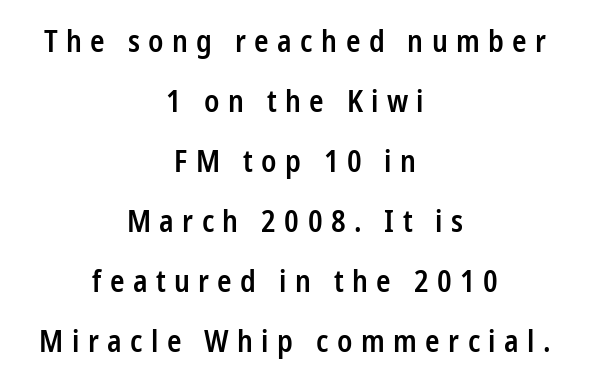
{"serif": "no", "italic": "no", "bold": "semi", "weight": "semibold", "width": "condensed", "stroke_contrast": "low", "x_height": "medium", "monospaced": "no", "underline": "no", "align": "center", "line_spacing": "loose", "line_spacing_ratio": 2.0, "letter_spacing": "wide", "letter_spacing_em": 0.28, "glyph_px": 30}
